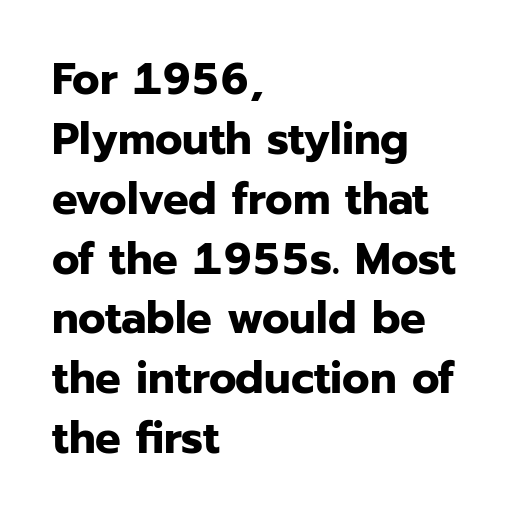
The passage shown is emphatically bold. Tracking value appears to be zero — textbook default spacing. You can tell from the bare stems that sans-serif type was used. This sample has the flowing, uneven cadence of proportional lettering. The specimen omits any rule beneath the text block's lines.
